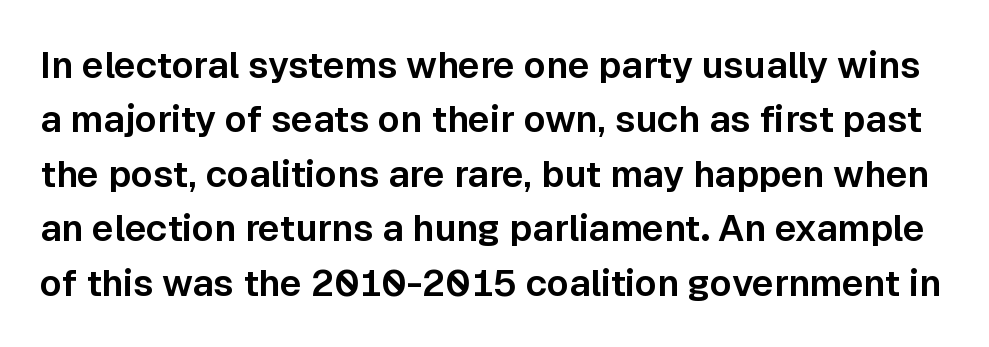
{"serif": "no", "italic": "no", "width": "normal", "stroke_contrast": "low", "x_height": "medium", "monospaced": "no", "underline": "no", "line_spacing": "normal", "line_spacing_ratio": 1.47, "letter_spacing": "normal", "letter_spacing_em": 0.0, "glyph_px": 37}
